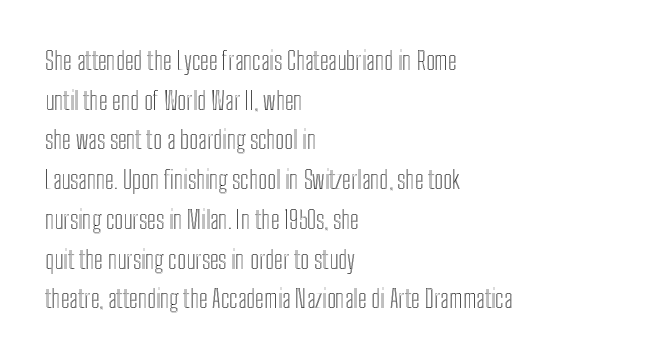
{"italic": "no", "underline": "no", "align": "left", "line_spacing": "normal", "line_spacing_ratio": 1.59, "letter_spacing": "normal", "letter_spacing_em": 0.0, "glyph_px": 25}
